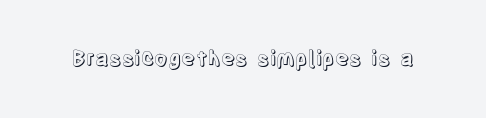
The image shows 21 px text type, upright; set normal letter spacing, not underlined.
